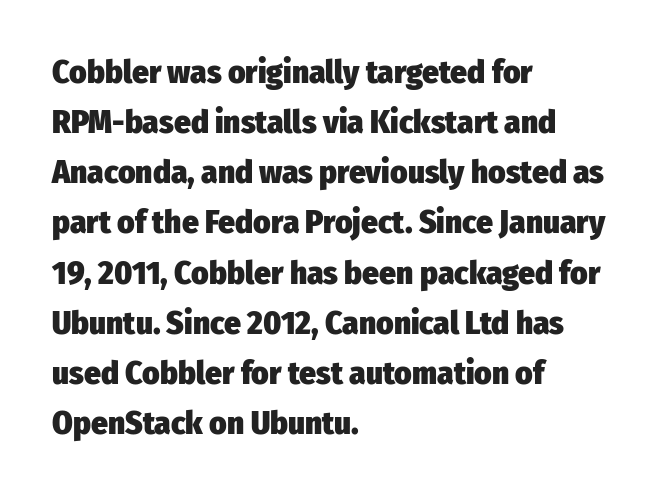
Tracking value appears to be zero — textbook default spacing. Type without underlining. Tall strokes in this sample are plumb rather than angled. How heavy is the stroke? Heavy — this is a bold. The lines in this sample share a left origin and differ only in where they stop.
